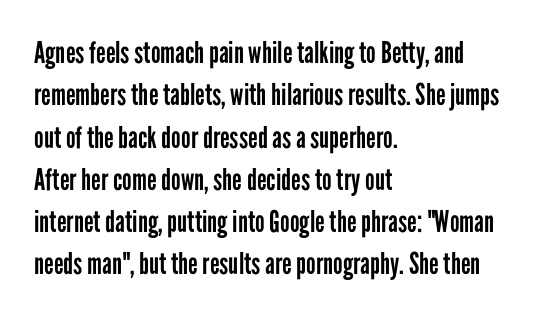
The weight tops out at a normal text grade. The face used here is a sans, in the tradition of grotesques and geometrics. This sample keeps an unexceptional amount of space between lines. The passage is arranged the way most books set body copy — flush left. Style check: upright.
